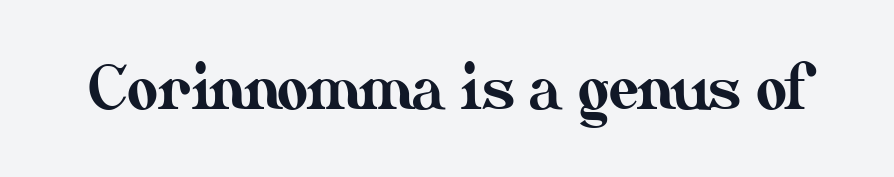
{"italic": "no", "width": "normal", "stroke_contrast": "medium", "x_height": "small", "monospaced": "no", "underline": "no", "letter_spacing": "normal", "letter_spacing_em": 0.0, "glyph_px": 60}
